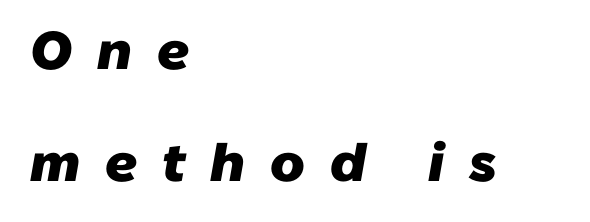
Q: Is the text bold? A: Yes.
Q: Is the typeface a serif or a sans-serif typeface? A: Sans-serif.
Q: Is the text underlined? A: No.
Q: How is the paragraph aligned? A: Left-aligned.
Q: Is the spacing between letters normal or unusually wide? A: Unusually wide.
Q: Is the spacing between lines tight, normal or loose? A: Loose.
Q: Width (condensed, normal, or wide)? A: Normal.
Q: Stroke contrast? A: Low.
Q: x-height? A: Medium.
Q: Monospaced? A: No.
